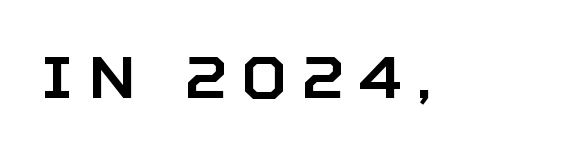
The image shows 58 px sans-serif type, upright; set unusually wide letter spacing (+0.26 em), not underlined; low stroke contrast and a large x-height.
